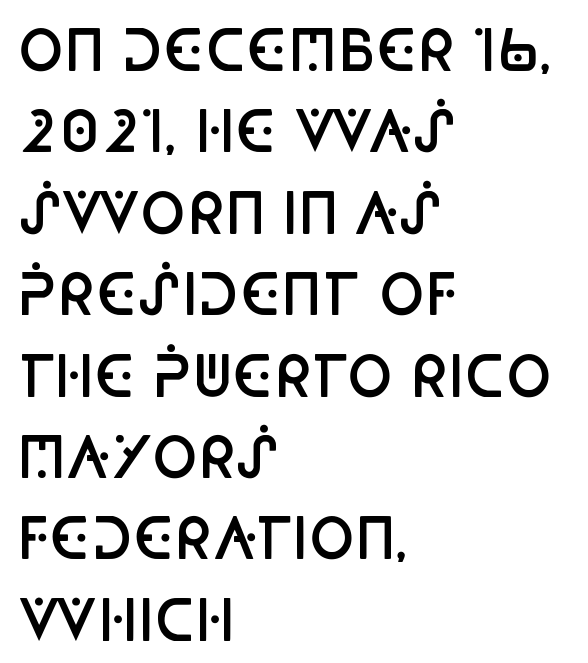
These lines carry some extra weight — a demibold, not a full bold. The space beneath each line is pristine and unruled. No italicization has been applied; the sample stays upright. The space between consecutive lines is moderate.
